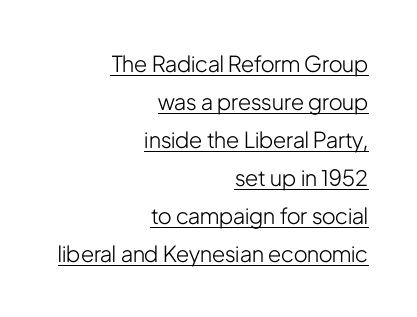
Students, observe the line beneath the letters — that is underlining. The typography opts for an upright posture over an oblique one. The letters sit at their default tracking, neither squeezed nor spread. Line ends are locked; line starts wander.
